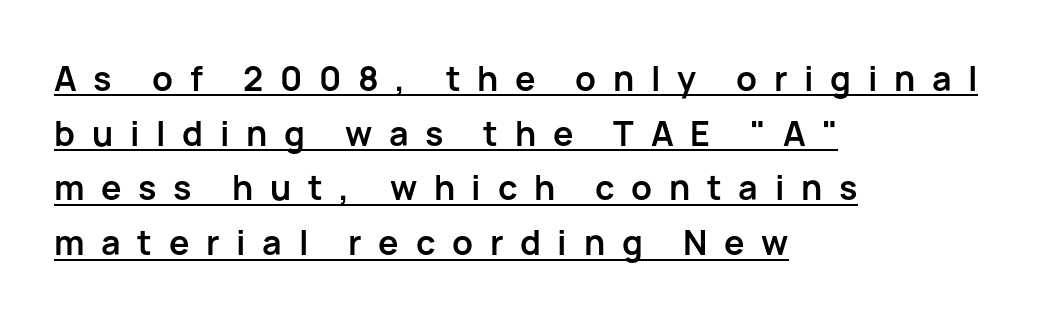
The image shows 34 px semibold sans-serif type, upright; set left-aligned, normal line spacing (1.61x), unusually wide letter spacing (+0.49 em), underlined; low stroke contrast and a medium x-height.
